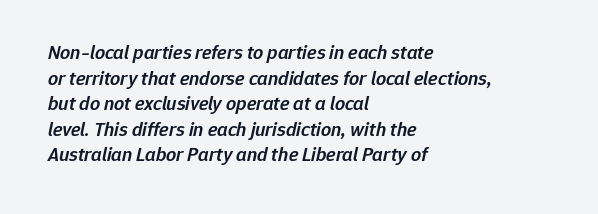
Q: Is the text bold? A: Semi-bold.
Q: Is the text italic (slanted)? A: Yes, it leans right by about 12 degrees.
Q: Is the text underlined? A: No.
Q: How is the paragraph aligned? A: Left-aligned.
Q: Is the spacing between letters normal or unusually wide? A: Normal.
Q: Is the spacing between lines tight, normal or loose? A: Normal.
